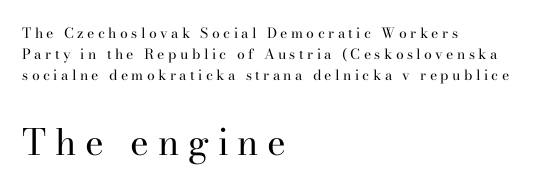
The passage is arranged the way most books set body copy — flush left. This sample uses expanded letter spacing, leaving extra air between glyphs. Each letter keeps its own natural width here, so spacing adapts to shape. Which of the two is more prominent by size? The second, at the bottom. Look at the bottom of the vertical strokes: they flare into serifs here.
